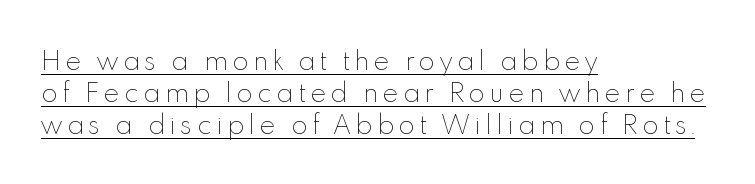
Q: Is the text bold? A: No.
Q: Is the text italic (slanted)? A: No, it is upright.
Q: Is the text underlined? A: Yes.
Q: How is the paragraph aligned? A: Left-aligned.
Q: Is the spacing between letters normal or unusually wide? A: Unusually wide.
Q: Is the spacing between lines tight, normal or loose? A: Normal.
